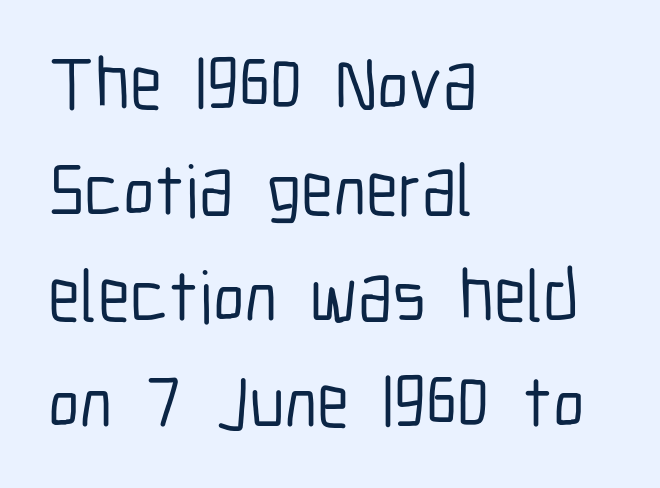
Q: Is the text italic (slanted)? A: No, it is upright.
Q: Is the typeface a serif or a sans-serif typeface? A: Sans-serif.
Q: Is the text underlined? A: No.
Q: How is the paragraph aligned? A: Left-aligned.
Q: Is the spacing between letters normal or unusually wide? A: Normal.
Q: Is the spacing between lines tight, normal or loose? A: Normal.
Q: Width (condensed, normal, or wide)? A: Condensed.
Q: Stroke contrast? A: Low.
Q: x-height? A: Medium.
Q: Monospaced? A: No.
